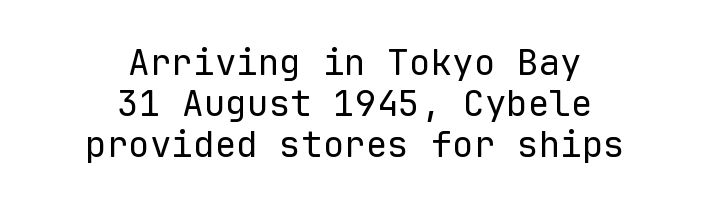
The image shows 36 px regular-weight sans-serif type, upright, monospaced; set centered, tight line spacing (1.14x), normal letter spacing, not underlined; low stroke contrast and a medium x-height.
